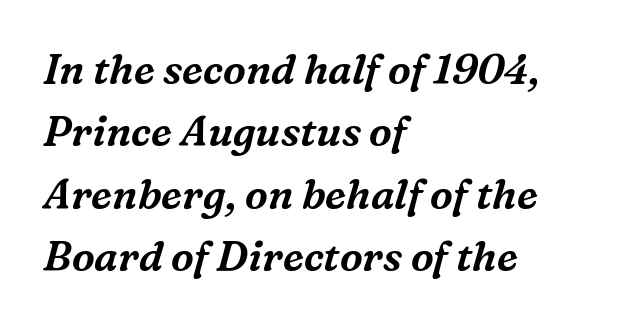
The image shows 41 px serif type, italic (leaning right); set left-aligned, normal line spacing (1.52x), normal letter spacing, not underlined; medium stroke contrast and a medium x-height.
